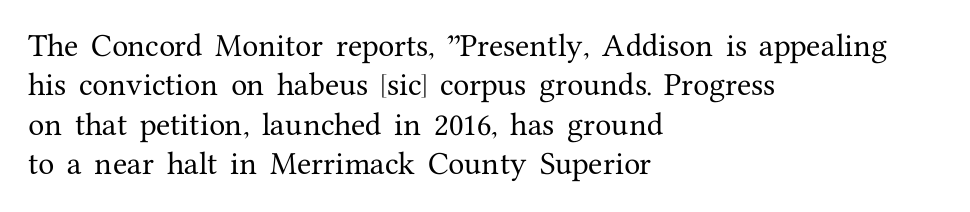
{"italic": "no", "underline": "no", "align": "left", "line_spacing": "normal", "line_spacing_ratio": 1.51, "letter_spacing": "normal", "letter_spacing_em": 0.0, "glyph_px": 26}
